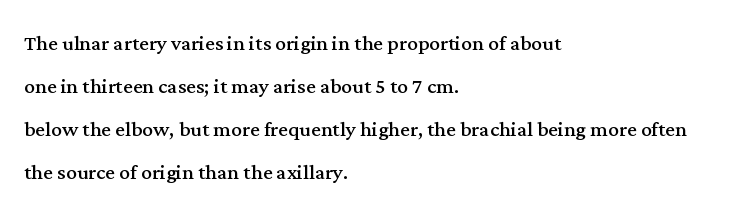
Q: Is the text bold? A: No.
Q: Is the text italic (slanted)? A: No, it is upright.
Q: Is the text underlined? A: No.
Q: How is the paragraph aligned? A: Left-aligned.
Q: Is the spacing between letters normal or unusually wide? A: Normal.
Q: Is the spacing between lines tight, normal or loose? A: Normal.
